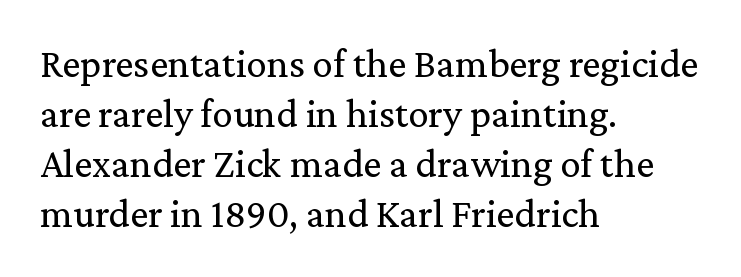
Q: Is the text bold? A: No.
Q: Is the text italic (slanted)? A: No, it is upright.
Q: Is the typeface a serif or a sans-serif typeface? A: Serif.
Q: Is the text underlined? A: No.
Q: How is the paragraph aligned? A: Left-aligned.
Q: Is the spacing between letters normal or unusually wide? A: Normal.
Q: Width (condensed, normal, or wide)? A: Normal.
Q: Stroke contrast? A: Medium.
Q: x-height? A: Medium.
Q: Monospaced? A: No.
